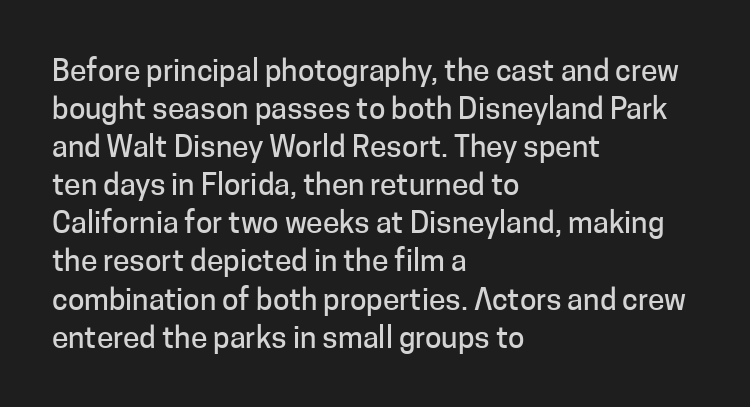
Q: Is the text italic (slanted)? A: No, it is upright.
Q: Is the typeface a serif or a sans-serif typeface? A: Sans-serif.
Q: Is the text underlined? A: No.
Q: How is the paragraph aligned? A: Left-aligned.
Q: Is the spacing between letters normal or unusually wide? A: Normal.
Q: Is the spacing between lines tight, normal or loose? A: Normal.
Q: Width (condensed, normal, or wide)? A: Normal.
Q: Stroke contrast? A: Low.
Q: x-height? A: Medium.
Q: Monospaced? A: No.
